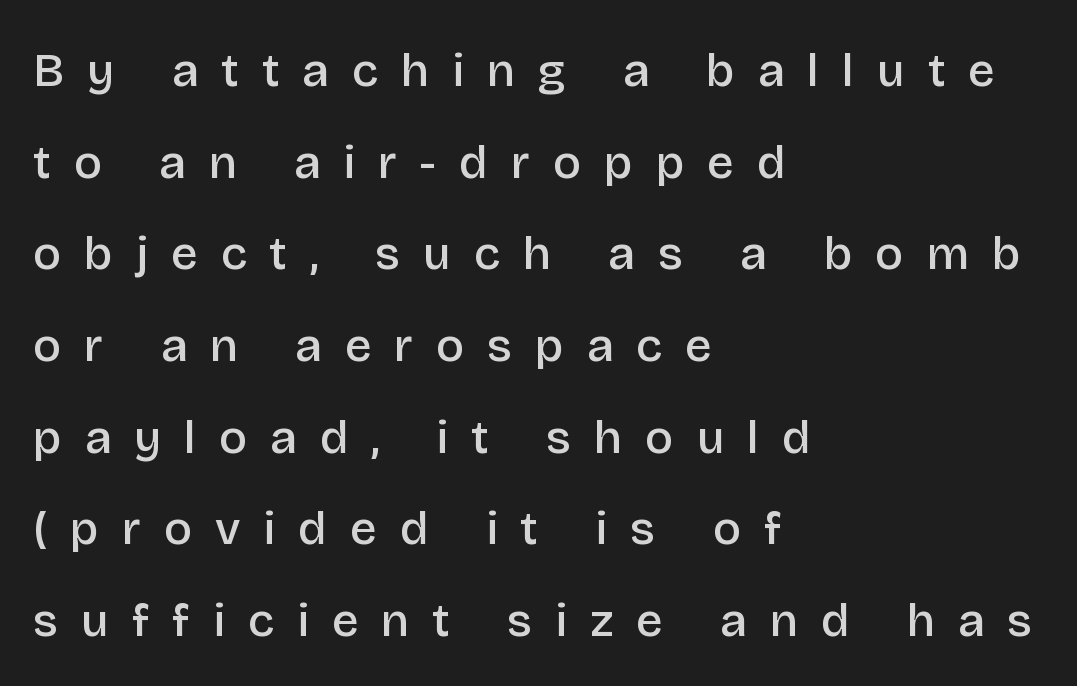
{"serif": "no", "italic": "no", "bold": "semi", "weight": "semibold", "width": "normal", "stroke_contrast": "low", "x_height": "large", "monospaced": "no", "underline": "no", "align": "left", "line_spacing": "loose", "line_spacing_ratio": 1.95, "letter_spacing": "wide", "letter_spacing_em": 0.49, "glyph_px": 47}
